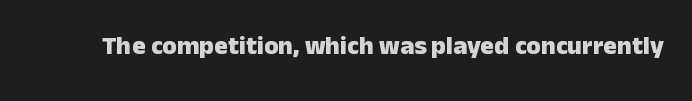
{"italic": "no", "bold": "yes", "underline": "no", "letter_spacing": "normal", "letter_spacing_em": 0.0, "glyph_px": 26}
